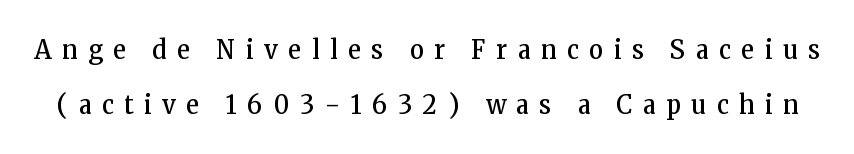
Q: Is the text bold? A: No.
Q: Is the text italic (slanted)? A: No, it is upright.
Q: Is the text underlined? A: No.
Q: Is the spacing between letters normal or unusually wide? A: Unusually wide.
Q: Is the spacing between lines tight, normal or loose? A: Loose.
